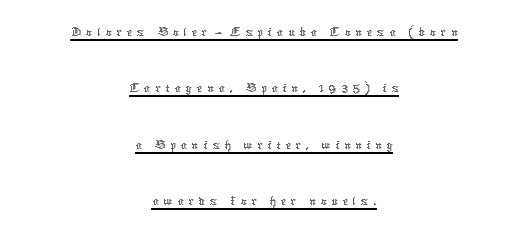
The image shows 30 px thin type, upright; set centered, line spacing 1.88x, underlined; low stroke contrast and a medium x-height.
